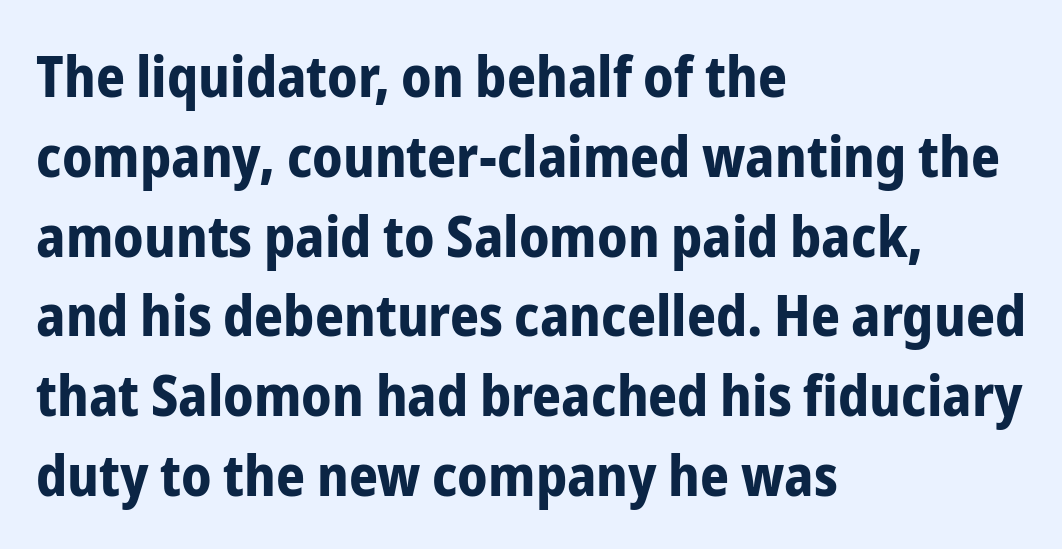
{"serif": "no", "italic": "no", "bold": "yes", "weight": "bold", "width": "condensed", "stroke_contrast": "low", "x_height": "medium", "monospaced": "no", "underline": "no", "align": "left", "line_spacing": "normal", "line_spacing_ratio": 1.4, "letter_spacing": "normal", "letter_spacing_em": 0.0, "glyph_px": 57}
